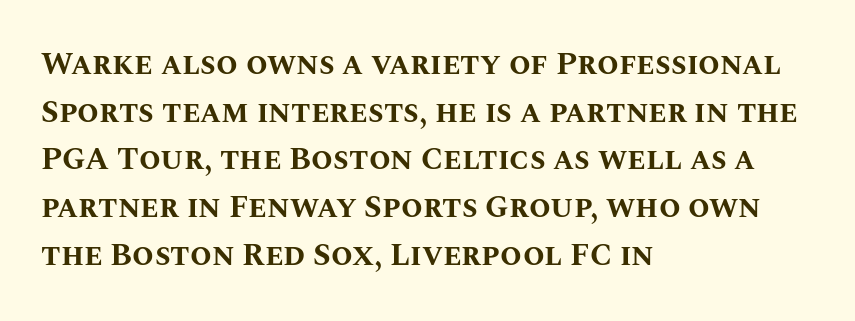
{"italic": "no", "bold": "yes", "weight": "bold", "width": "normal", "stroke_contrast": "medium", "x_height": "large", "monospaced": "no", "underline": "no", "align": "left", "line_spacing": "normal", "line_spacing_ratio": 1.54, "letter_spacing": "normal", "letter_spacing_em": 0.0, "glyph_px": 31}
